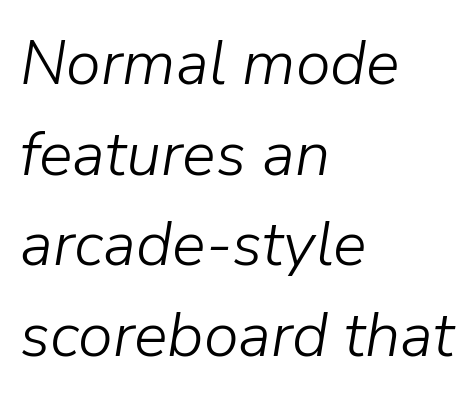
{"italic": "yes", "lean": "right", "slant_degrees": 9, "bold": "no", "weight": "light", "width": "normal", "stroke_contrast": "low", "x_height": "medium", "monospaced": "no", "underline": "no", "align": "left", "line_spacing": "normal", "line_spacing_ratio": 1.44, "letter_spacing": "normal", "letter_spacing_em": 0.0, "glyph_px": 63}
